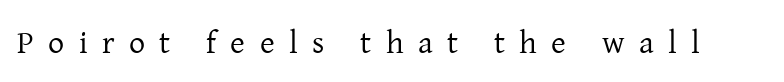
Any mark beneath the type? The region is blank. Characters remain perfectly vertical along every line. These lines are composed in type with serifs. No letter is thick-stroked: the sample isn't bold.
